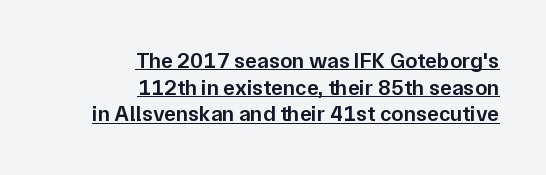
{"italic": "no", "bold": "semi", "underline": "yes", "align": "right", "line_spacing_ratio": 1.21, "letter_spacing": "normal", "letter_spacing_em": 0.0, "glyph_px": 22}
